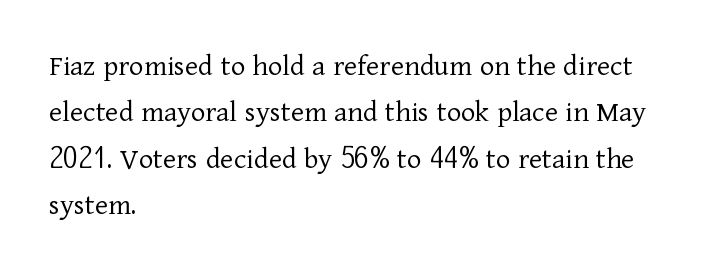
Line beginnings align vertically; line endings do not. This reads as an unemphasized weight, regular at the heaviest. Character widths vary here, with narrow letters taking less room than wide ones. Regarding leading, the lines here are spaced in the standard way.
